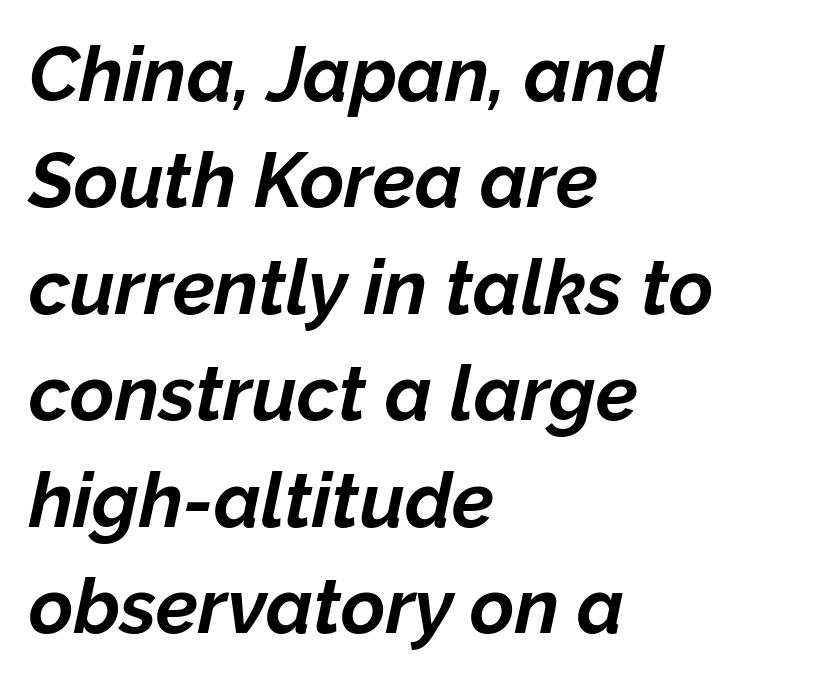
Q: Is the text bold? A: Yes.
Q: Is the text italic (slanted)? A: Yes, it leans right by about 12 degrees.
Q: Is the text underlined? A: No.
Q: How is the paragraph aligned? A: Left-aligned.
Q: Is the spacing between letters normal or unusually wide? A: Normal.
Q: Is the spacing between lines tight, normal or loose? A: Normal.
Q: Width (condensed, normal, or wide)? A: Normal.
Q: Stroke contrast? A: Low.
Q: x-height? A: Medium.
Q: Monospaced? A: No.
